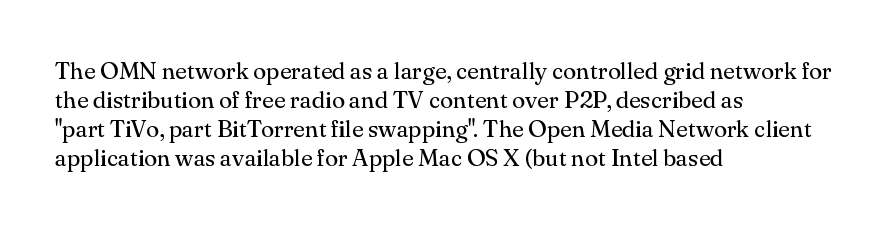
Q: Is the text bold? A: No.
Q: Is the text italic (slanted)? A: No, it is upright.
Q: Is the text underlined? A: No.
Q: How is the paragraph aligned? A: Left-aligned.
Q: Is the spacing between letters normal or unusually wide? A: Normal.
